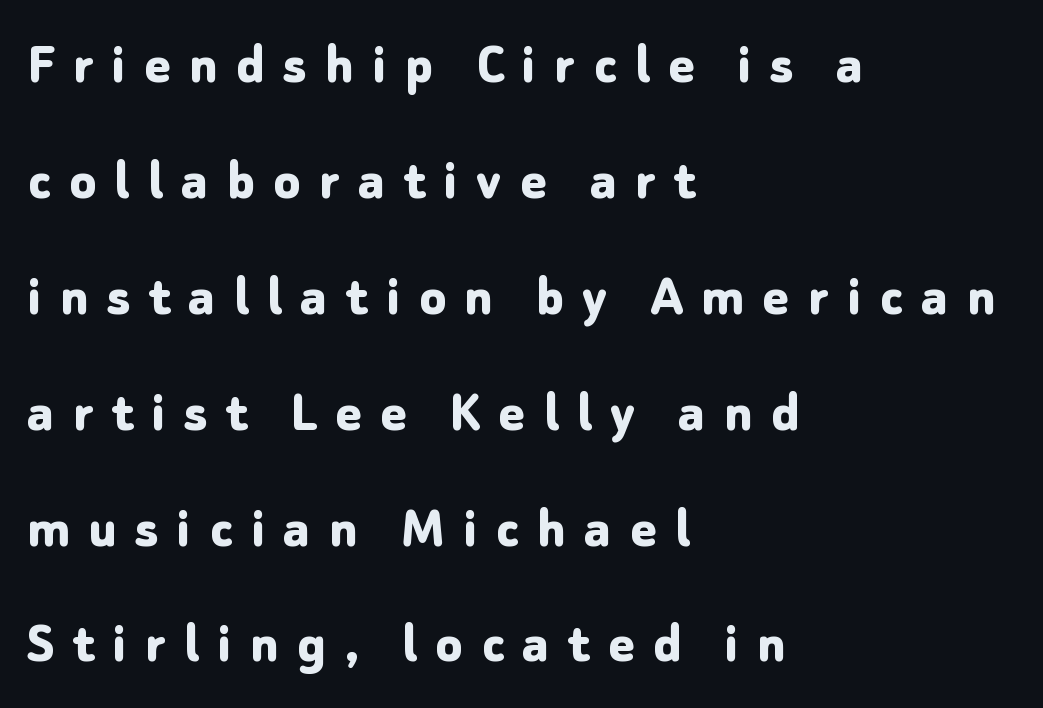
The image shows 61 px bold sans-serif type, upright; set left-aligned, loose line spacing (1.9x), unusually wide letter spacing (+0.3 em), not underlined; low stroke contrast and a medium x-height.
